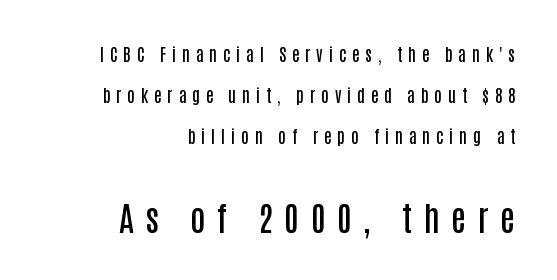
Q: Is the text bold? A: Semi-bold.
Q: Is the text italic (slanted)? A: No, it is upright.
Q: Is the typeface a serif or a sans-serif typeface? A: Sans-serif.
Q: Is the text underlined? A: No.
Q: How is the paragraph aligned? A: Right-aligned.
Q: Is the spacing between letters normal or unusually wide? A: Unusually wide.
Q: Is the spacing between lines tight, normal or loose? A: Loose.
Q: Which block of text is set in a larger size, the first (top) or the second (bottom)? A: The second (bottom) one.
Q: Width (condensed, normal, or wide)? A: Condensed.
Q: Stroke contrast? A: Low.
Q: x-height? A: Large.
Q: Monospaced? A: No.
